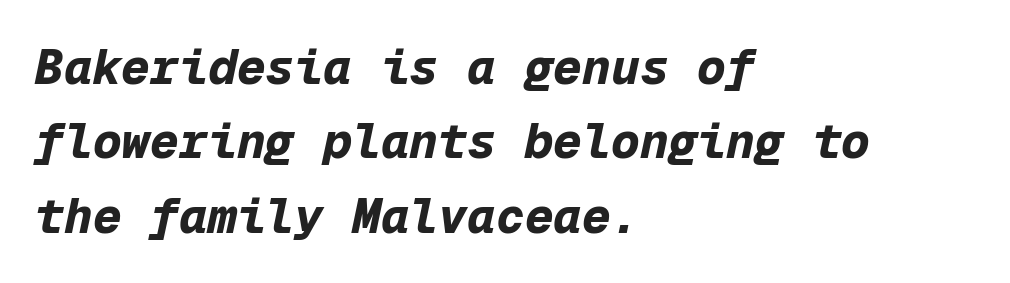
All the whitespace from short lines collects on the right. The line-height multiplier appears to be the usual default. A typesetter would call this monospace, since all characters share one set width. When letters slant like this, we call the style italic. This rendering leaves character spacing at its baseline value. Underlining? Definitely not there.
